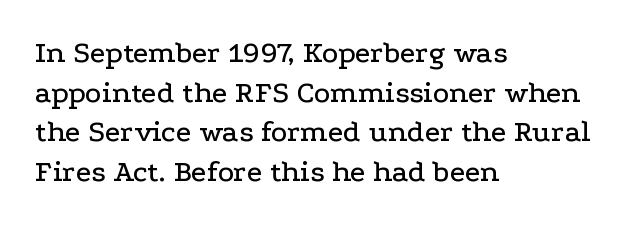
The image shows 31 px wide serif type, upright; set left-aligned, normal line spacing (1.28x), normal letter spacing, not underlined; low stroke contrast and a medium x-height.
